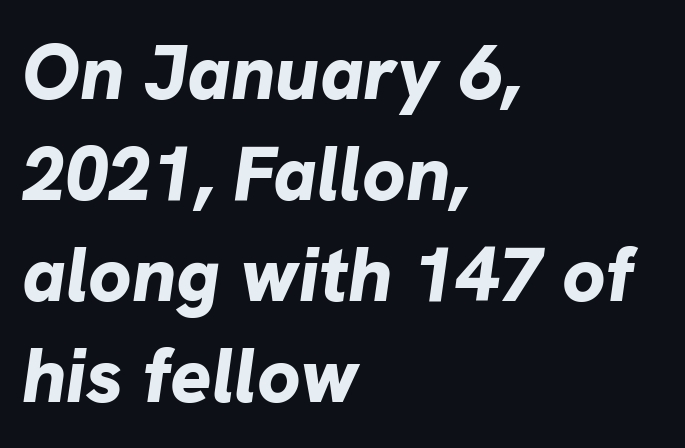
The image shows 77 px bold type, italic (leaning right); set left-aligned, normal line spacing (1.31x), normal letter spacing, not underlined; low stroke contrast and a medium x-height.
